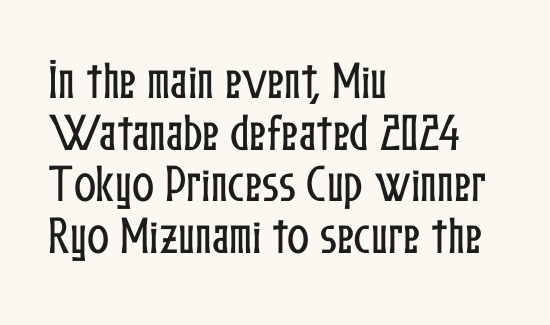
{"italic": "no", "width": "condensed", "stroke_contrast": "low", "x_height": "medium", "monospaced": "no", "underline": "no", "align": "left", "line_spacing": "normal", "line_spacing_ratio": 1.26, "letter_spacing": "normal", "letter_spacing_em": 0.0, "glyph_px": 41}
